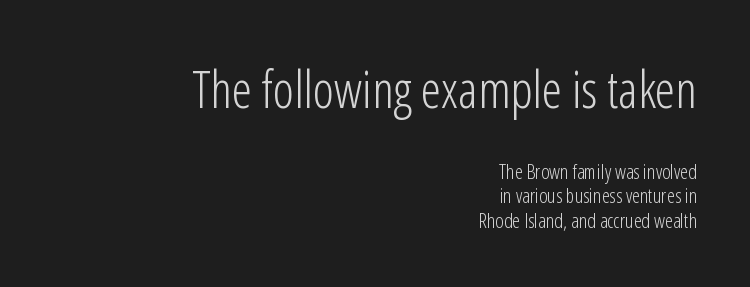
The image shows 51 px light, condensed sans-serif type, upright; set right-aligned, line spacing 1.23x, normal letter spacing, not underlined; the first (top) block is 2.55x larger; low stroke contrast and a medium x-height.
